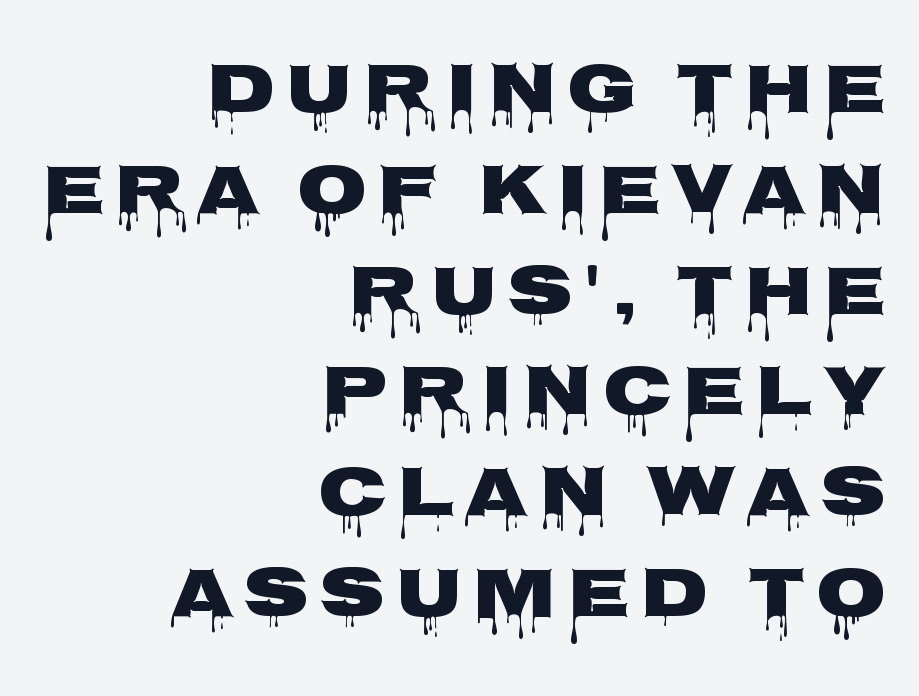
{"serif": "no", "italic": "no", "width": "wide", "stroke_contrast": "low", "x_height": "large", "monospaced": "no", "underline": "no", "align": "right", "line_spacing": "normal", "line_spacing_ratio": 1.4, "glyph_px": 72}
